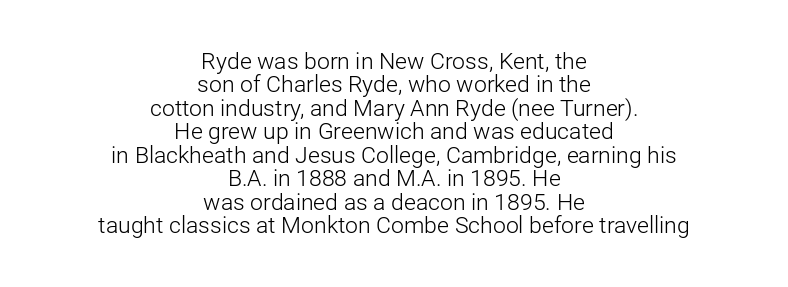
{"italic": "no", "bold": "no", "underline": "no", "align": "center", "line_spacing": "tight", "line_spacing_ratio": 1.02, "letter_spacing": "normal", "letter_spacing_em": 0.0, "glyph_px": 23}
